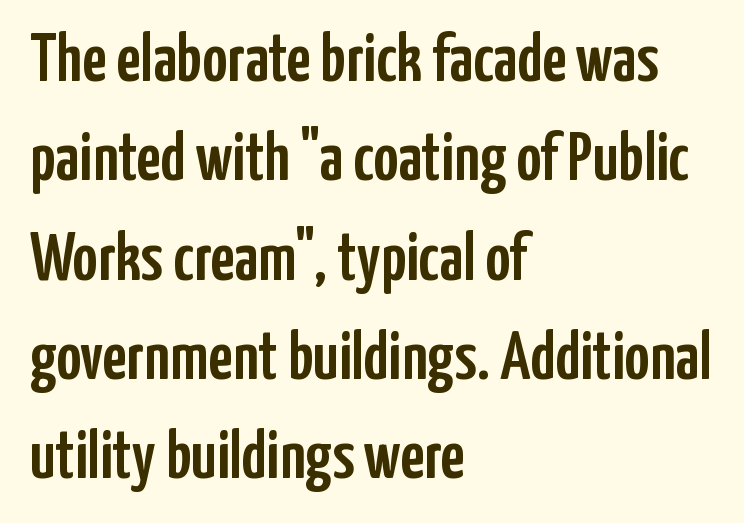
{"serif": "no", "italic": "no", "width": "condensed", "stroke_contrast": "low", "x_height": "medium", "monospaced": "no", "underline": "no", "align": "left", "line_spacing": "normal", "line_spacing_ratio": 1.44, "letter_spacing": "normal", "letter_spacing_em": 0.0, "glyph_px": 69}
